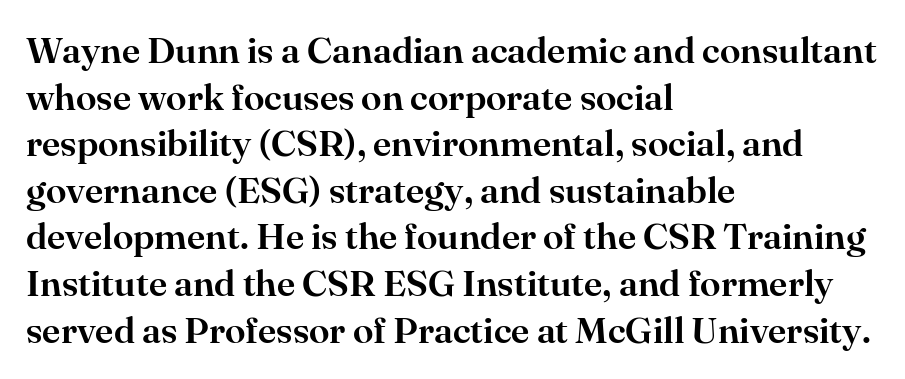
The image shows 37 px serif type, upright; set left-aligned, normal line spacing (1.26x), normal letter spacing, not underlined; high stroke contrast and a small x-height.
